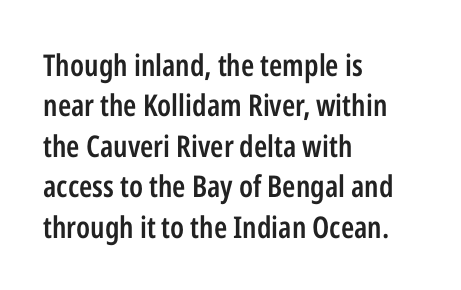
Do the characters align in a grid? No, the font is proportional. The passage shown stacks its lines at a standard gap. This is roman type, the default non-slanted kind. Letters rest on an invisible, unmarked baseline. Inter-character spacing is left at the font's built-in metrics.
